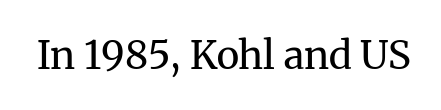
Varying glyph widths throughout — classic text-font behaviour. Words float on clear page, feet unadorned. These glyphs show unthickened strokes, regular width or finer. You could call the tracking neutral — neither tight nor loose. These lines were composed using upright roman letters.
